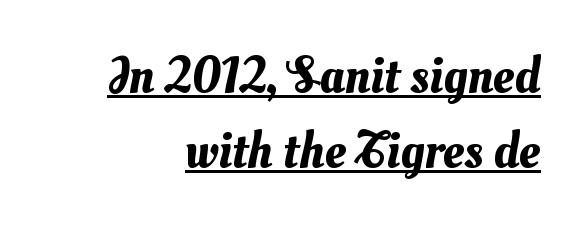
The image shows 52 px text type; set normal line spacing (1.44x), normal letter spacing, underlined; medium stroke contrast and a small x-height.
